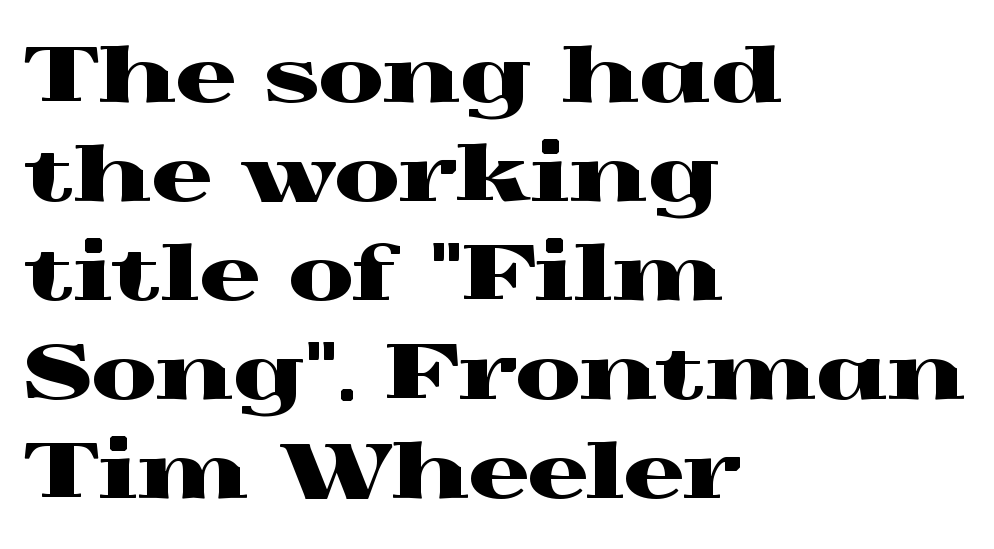
Q: Is the text italic (slanted)? A: No, it is upright.
Q: Is the typeface a serif or a sans-serif typeface? A: Serif.
Q: Is the text underlined? A: No.
Q: How is the paragraph aligned? A: Left-aligned.
Q: Is the spacing between letters normal or unusually wide? A: Normal.
Q: Is the spacing between lines tight, normal or loose? A: Normal.
Q: Width (condensed, normal, or wide)? A: Wide.
Q: x-height? A: Medium.
Q: Monospaced? A: No.
